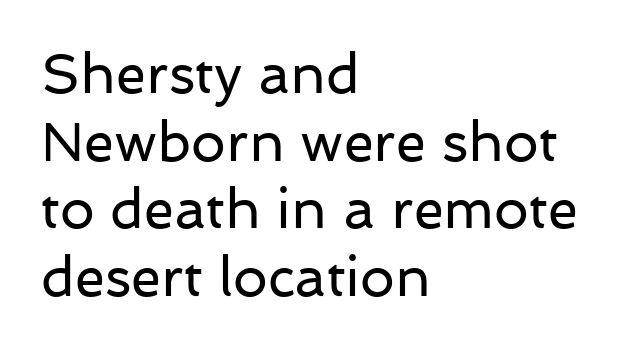
The image shows 55 px regular-weight sans-serif type, upright; set left-aligned, line spacing 1.23x, normal letter spacing, not underlined; low stroke contrast and a medium x-height.
